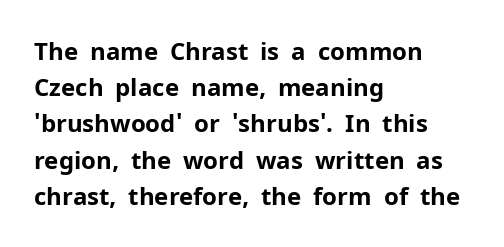
Q: Is the text bold? A: Yes.
Q: Is the text italic (slanted)? A: No, it is upright.
Q: Is the text underlined? A: No.
Q: How is the paragraph aligned? A: Left-aligned.
Q: Is the spacing between letters normal or unusually wide? A: Normal.
Q: Is the spacing between lines tight, normal or loose? A: Normal.
